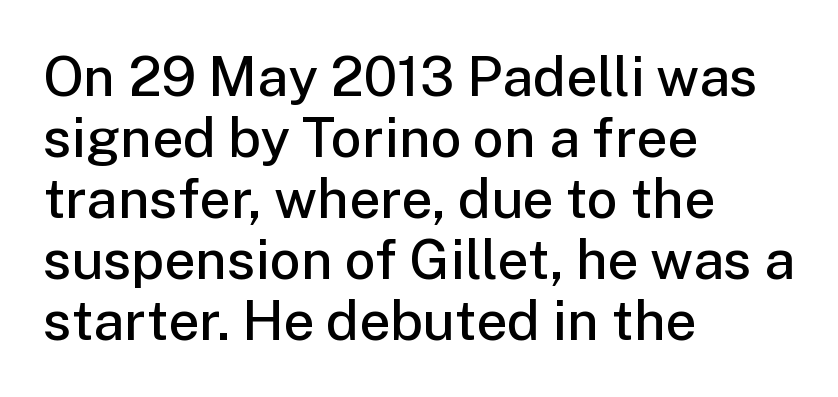
{"serif": "no", "italic": "no", "bold": "semi", "weight": "semibold", "width": "normal", "stroke_contrast": "low", "x_height": "medium", "monospaced": "no", "underline": "no", "align": "left", "line_spacing": "tight", "line_spacing_ratio": 1.11, "letter_spacing": "normal", "letter_spacing_em": 0.0, "glyph_px": 55}
